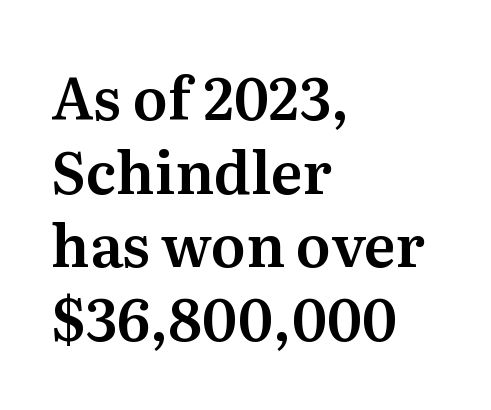
Looks like regular typesetting: each glyph gets only the width it needs. If you measured baseline to baseline, you'd find a middling distance. The letters stand upright; this is a roman face. In terms of letterform style, serifs are clearly present. Notice how the passage keeps a crisp vertical edge on the left only. Letter spacing: default.
